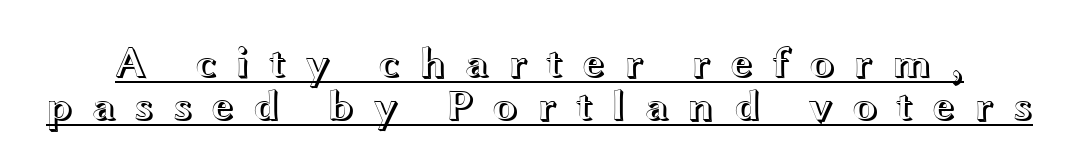
Q: Is the text italic (slanted)? A: No, it is upright.
Q: Is the text underlined? A: Yes.
Q: Is the spacing between letters normal or unusually wide? A: Unusually wide.
Q: Is the spacing between lines tight, normal or loose? A: Tight.
Q: Width (condensed, normal, or wide)? A: Wide.
Q: x-height? A: Medium.
Q: Monospaced? A: No.
